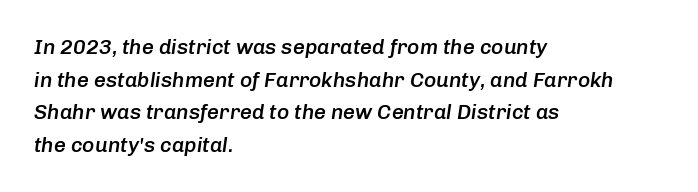
{"italic": "yes", "lean": "right", "slant_degrees": 8, "bold": "semi", "underline": "no", "align": "left", "line_spacing": "normal", "line_spacing_ratio": 1.55, "letter_spacing": "normal", "letter_spacing_em": 0.0, "glyph_px": 21}
